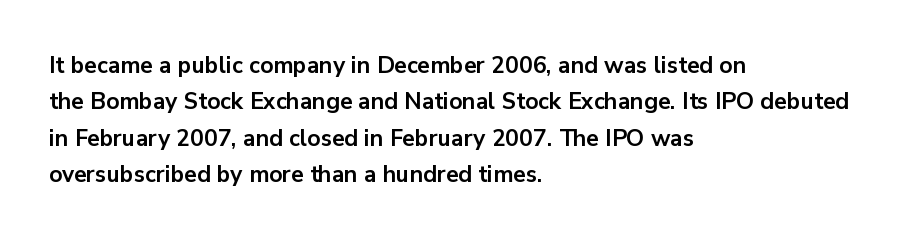
{"italic": "no", "bold": "yes", "underline": "no", "align": "left", "line_spacing": "normal", "line_spacing_ratio": 1.58, "letter_spacing": "normal", "letter_spacing_em": 0.0, "glyph_px": 23}
